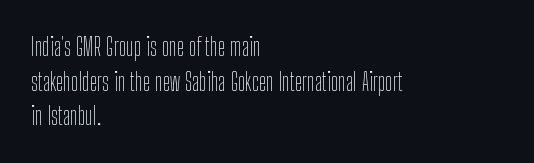
{"italic": "no", "bold": "no", "underline": "no", "align": "left", "line_spacing": "normal", "line_spacing_ratio": 1.39, "letter_spacing": "normal", "letter_spacing_em": 0.0, "glyph_px": 25}
